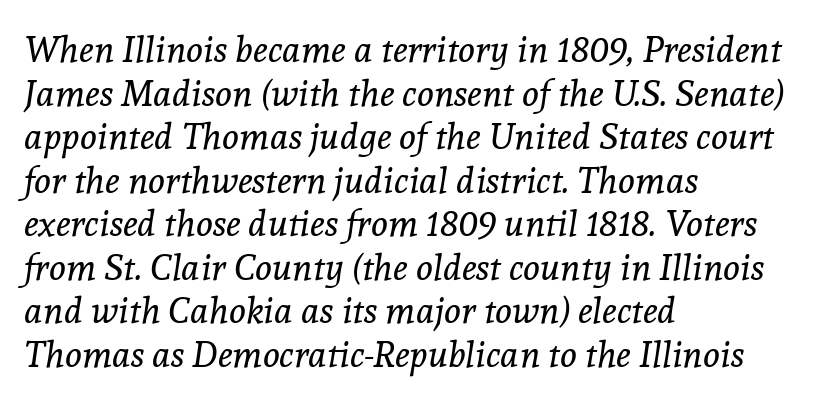
Q: Is the text bold? A: No.
Q: Is the text italic (slanted)? A: Yes, it leans right by about 8 degrees.
Q: Is the typeface a serif or a sans-serif typeface? A: Serif.
Q: Is the text underlined? A: No.
Q: How is the paragraph aligned? A: Left-aligned.
Q: Is the spacing between letters normal or unusually wide? A: Normal.
Q: Width (condensed, normal, or wide)? A: Normal.
Q: x-height? A: Medium.
Q: Monospaced? A: No.
